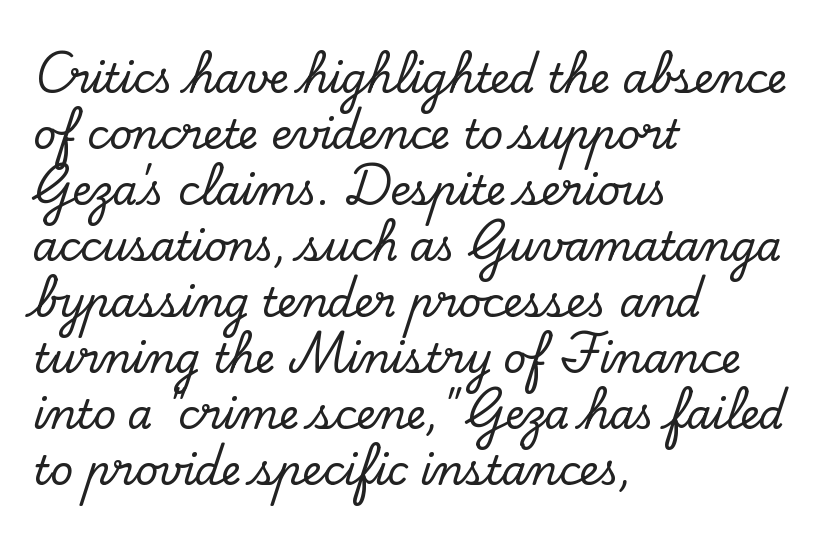
Has an underline been added? It has not. Observe the serifs anchoring each vertical stroke in this sample. Whoever set this chose a conventional vertical rhythm. Short and long lines alike share a common starting point at left. The passage shown is typed in a proportional face where columns would drift.
